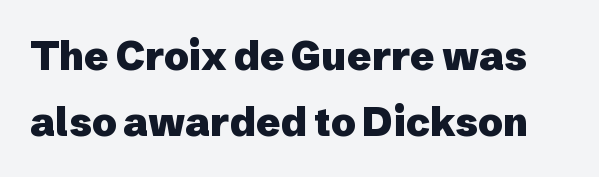
Q: Is the text bold? A: Yes.
Q: Is the text italic (slanted)? A: No, it is upright.
Q: Is the typeface a serif or a sans-serif typeface? A: Sans-serif.
Q: Is the text underlined? A: No.
Q: Is the spacing between letters normal or unusually wide? A: Normal.
Q: Is the spacing between lines tight, normal or loose? A: Normal.
Q: Width (condensed, normal, or wide)? A: Normal.
Q: Stroke contrast? A: Low.
Q: x-height? A: Medium.
Q: Monospaced? A: No.
